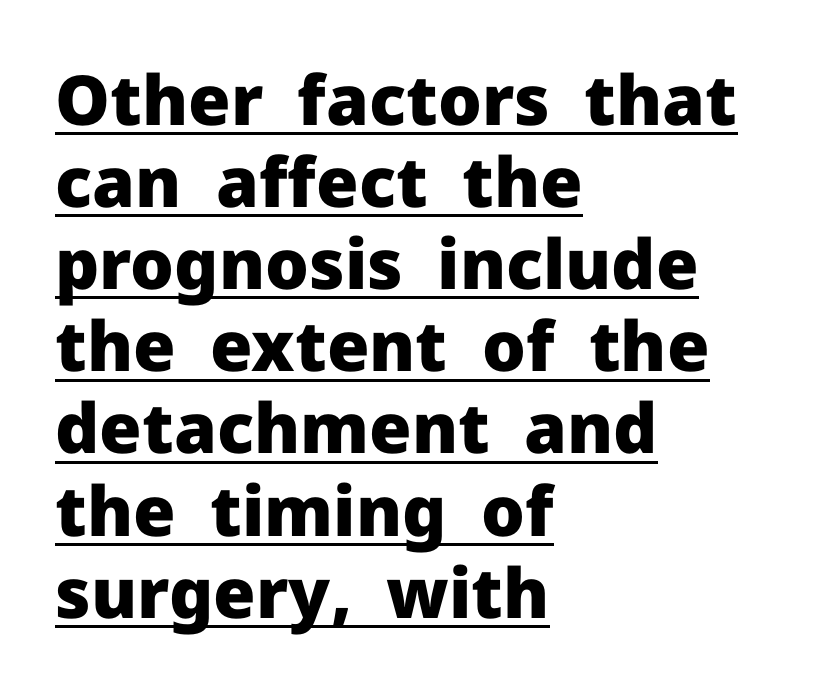
{"serif": "no", "italic": "no", "bold": "yes", "weight": "heavy", "width": "normal", "stroke_contrast": "low", "x_height": "medium", "monospaced": "no", "underline": "yes", "align": "left", "line_spacing_ratio": 1.19, "letter_spacing": "normal", "letter_spacing_em": 0.0, "glyph_px": 69}
